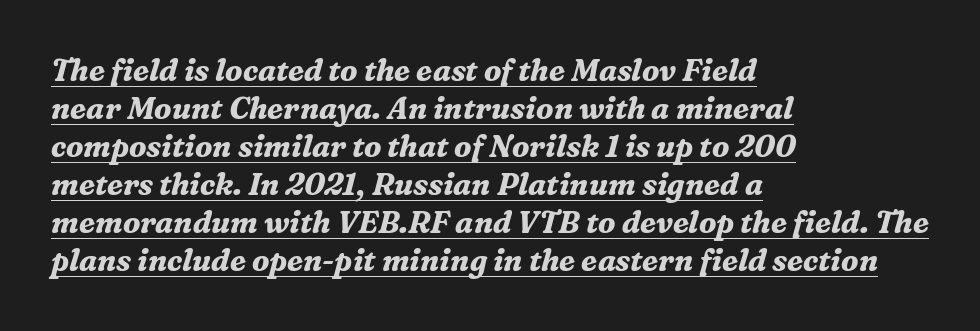
These characters rest on top of a visible drawn line. Small tapered or slab feet sit at the stroke ends, so this counts as serif. The compositor pushed each line to the left boundary. Italic? Definitely — the glyphs are oblique. Proportional: the letters do not fall into vertical columns.
